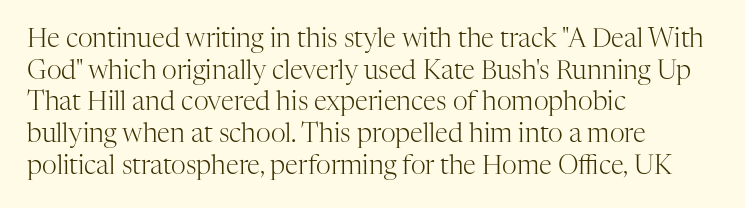
Nope, not italic — everything's standing straight. The font is comparable to plain body text, perhaps lighter. Inter-character spacing is left at the font's built-in metrics. The zone under the glyphs is completely vacant. These lines are set flush left with a ragged right edge.
